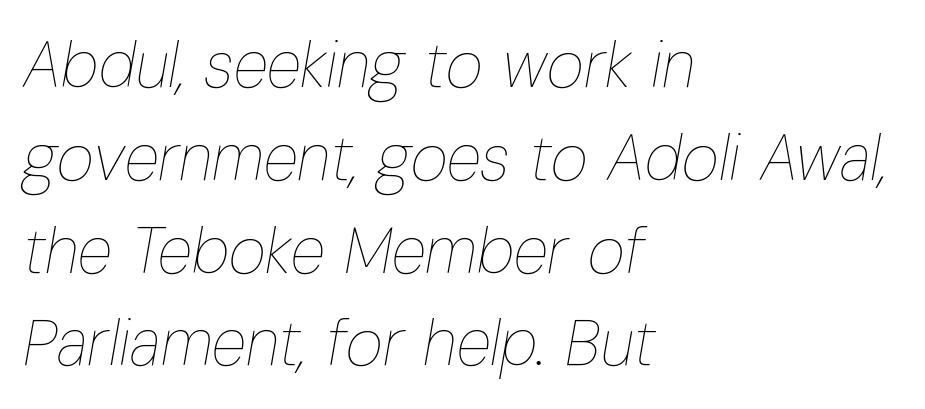
Q: Is the text bold? A: No.
Q: Is the text italic (slanted)? A: Yes, it leans right by about 10 degrees.
Q: Is the text underlined? A: No.
Q: How is the paragraph aligned? A: Left-aligned.
Q: Is the spacing between letters normal or unusually wide? A: Normal.
Q: Is the spacing between lines tight, normal or loose? A: Normal.
Q: Width (condensed, normal, or wide)? A: Condensed.
Q: Stroke contrast? A: Low.
Q: x-height? A: Medium.
Q: Monospaced? A: No.
